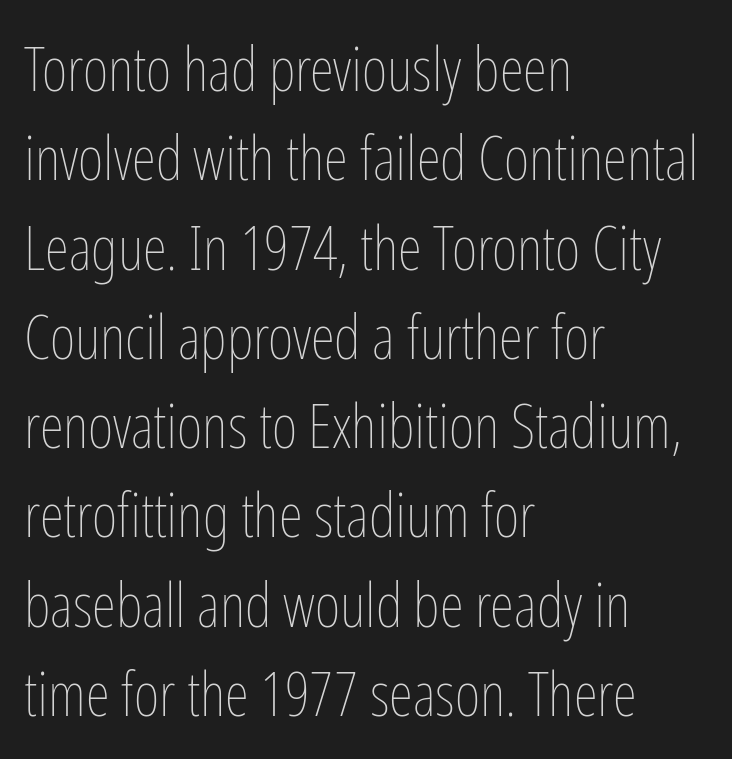
The image shows 62 px thin, condensed type, upright; set left-aligned, normal line spacing (1.44x), normal letter spacing, not underlined; low stroke contrast and a medium x-height.
